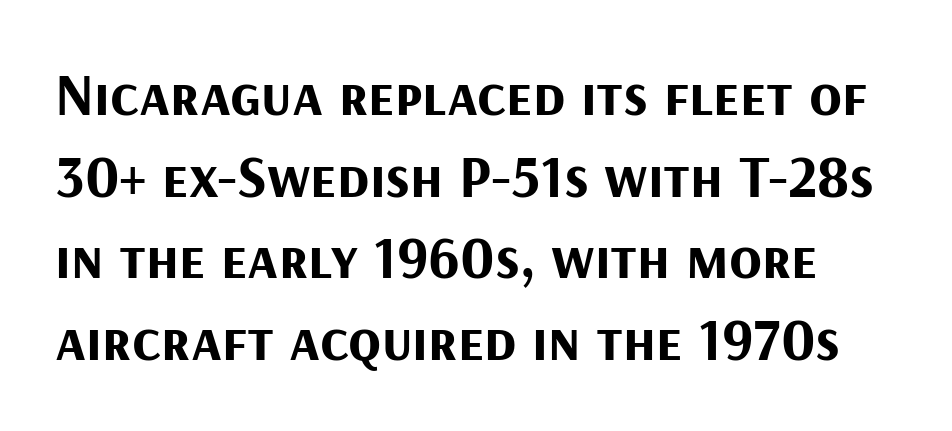
What stands out about the letter spacing? Nothing — it is the standard amount. The rendering uses natural spacing where letterforms have individual widths. Does the leading feel generous? No, just average. The lettering stays uniformly vertical, giving the passage a roman look. Just letters on the line, the space beneath them empty.
